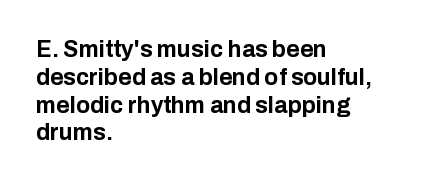
The image shows 23 px bold type, upright; set left-aligned, line spacing 1.21x, normal letter spacing, not underlined.
